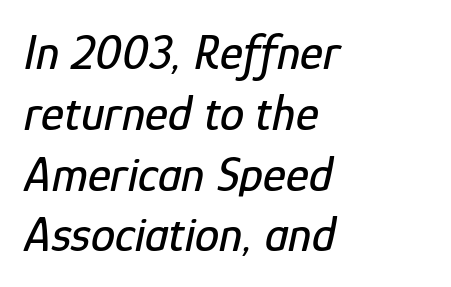
The image shows 49 px condensed type, italic (leaning right); set left-aligned, line spacing 1.24x, normal letter spacing, not underlined; low stroke contrast and a medium x-height.
